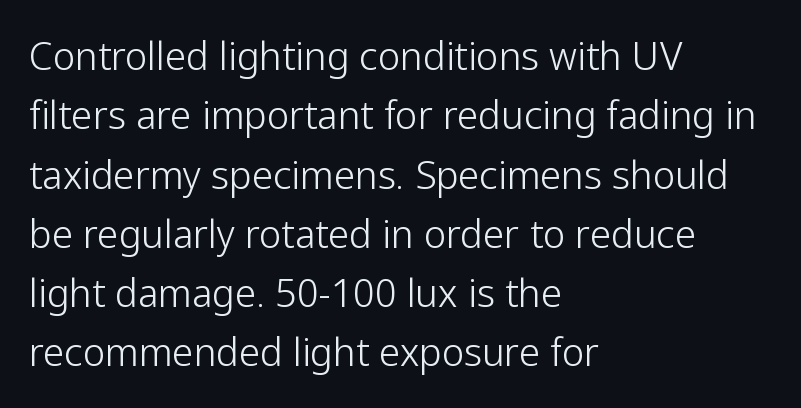
{"serif": "no", "italic": "no", "bold": "no", "weight": "light", "width": "normal", "stroke_contrast": "low", "x_height": "medium", "monospaced": "no", "underline": "no", "align": "left", "line_spacing": "normal", "line_spacing_ratio": 1.56, "letter_spacing": "normal", "letter_spacing_em": 0.0, "glyph_px": 38}
